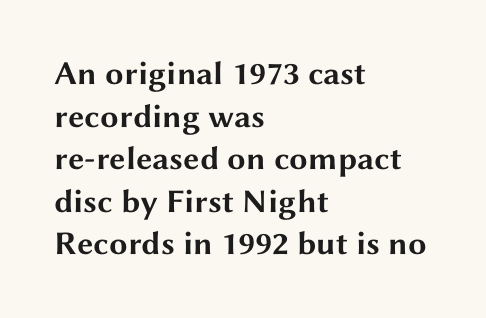
Descender tails drop into unmarked territory. The rendering uses a bold face; every stroke is thick and dark. Is this a fixed-width face? No — the glyphs have proportional, varying widths. This is roman type, the default non-slanted kind.
